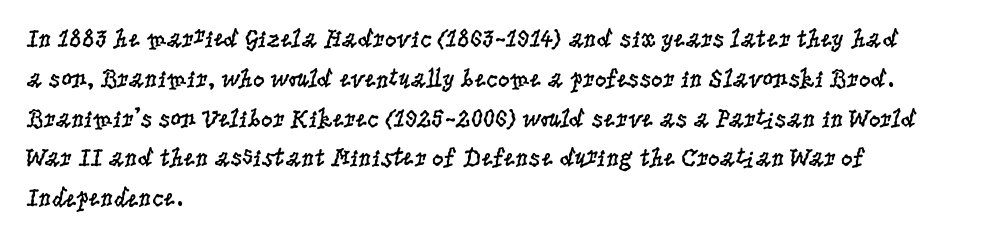
Nobody touched the tracking dial on this one. Line starts are locked; line ends wander. The block of text has a typical density, with ordinary space between rows. The glyphs are unaccompanied by any horizontal stroke below them. These glyphs show unthickened strokes, regular width or finer.
